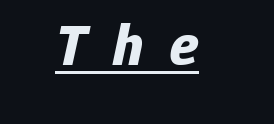
The image shows 59 px bold type, italic (leaning right); set unusually wide letter spacing (+0.45 em), underlined; low stroke contrast and a medium x-height.
